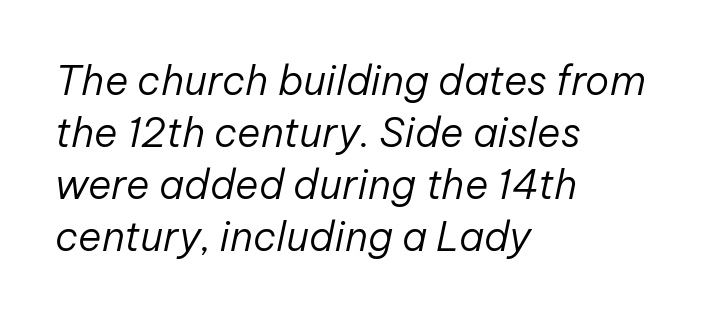
A typesetter would call this leading conventional body-copy spacing. Compared with ordinary roman type, these characters are visibly tilted. Stems here are at most as thick as an everyday book face. Horizontal alignment here is leftward, the default for most running prose.
